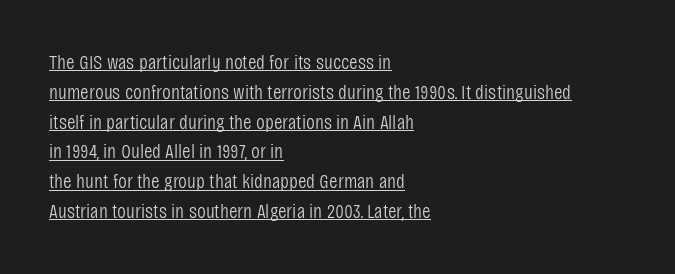
Q: Is the text bold? A: No.
Q: Is the text italic (slanted)? A: No, it is upright.
Q: Is the text underlined? A: Yes.
Q: How is the paragraph aligned? A: Left-aligned.
Q: Is the spacing between letters normal or unusually wide? A: Normal.
Q: Is the spacing between lines tight, normal or loose? A: Normal.
